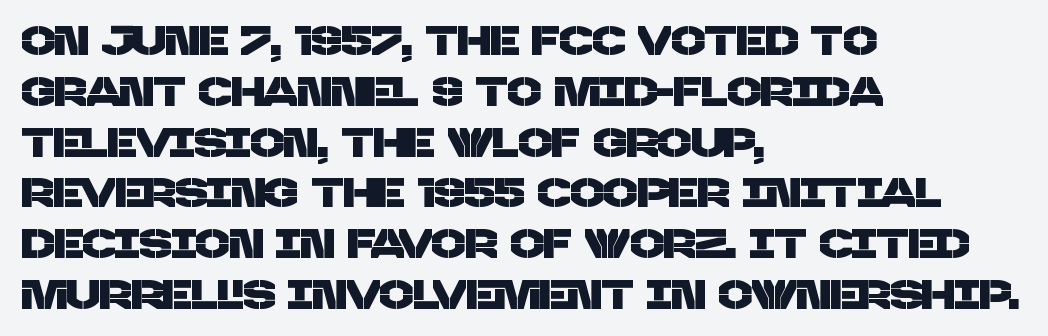
{"serif": "no", "width": "normal", "stroke_contrast": "low", "x_height": "large", "monospaced": "no", "underline": "no", "align": "left", "line_spacing": "normal", "line_spacing_ratio": 1.27, "letter_spacing": "normal", "letter_spacing_em": 0.0, "glyph_px": 40}
